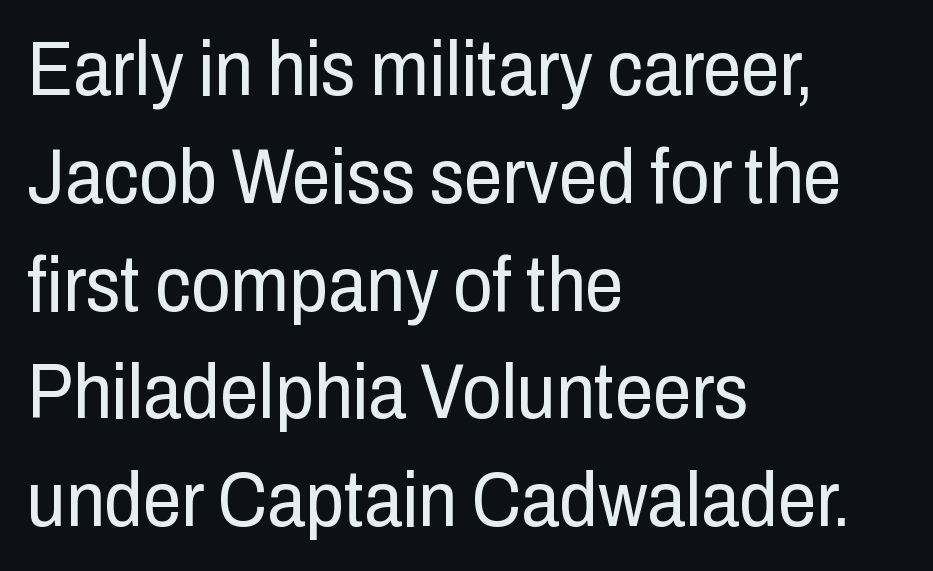
{"serif": "no", "italic": "no", "bold": "no", "weight": "regular", "width": "condensed", "stroke_contrast": "low", "x_height": "medium", "monospaced": "no", "underline": "no", "align": "left", "line_spacing": "normal", "line_spacing_ratio": 1.4, "letter_spacing": "normal", "letter_spacing_em": 0.0, "glyph_px": 77}
